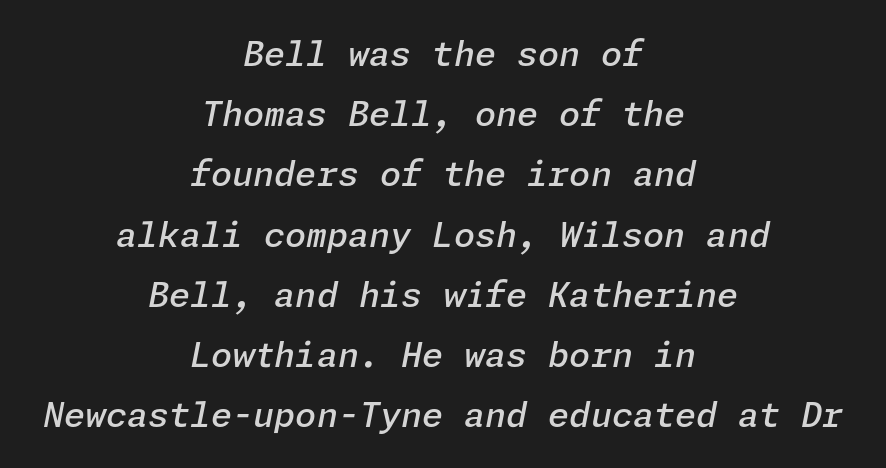
The font's italic variant was chosen for this text. You could call the tracking neutral — neither tight nor loose. These words are printed semibold, heavier than regular yet not bold. This sample is center-justified, so both line endings float freely.
